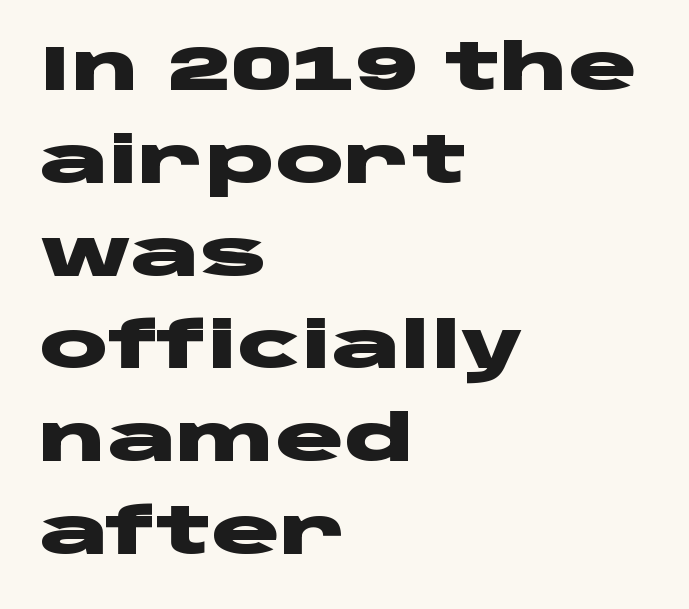
Q: Is the text bold? A: Yes.
Q: Is the text italic (slanted)? A: No, it is upright.
Q: Is the typeface a serif or a sans-serif typeface? A: Sans-serif.
Q: Is the text underlined? A: No.
Q: How is the paragraph aligned? A: Left-aligned.
Q: Is the spacing between letters normal or unusually wide? A: Normal.
Q: Is the spacing between lines tight, normal or loose? A: Normal.
Q: Width (condensed, normal, or wide)? A: Wide.
Q: Stroke contrast? A: Low.
Q: x-height? A: Large.
Q: Monospaced? A: No.
